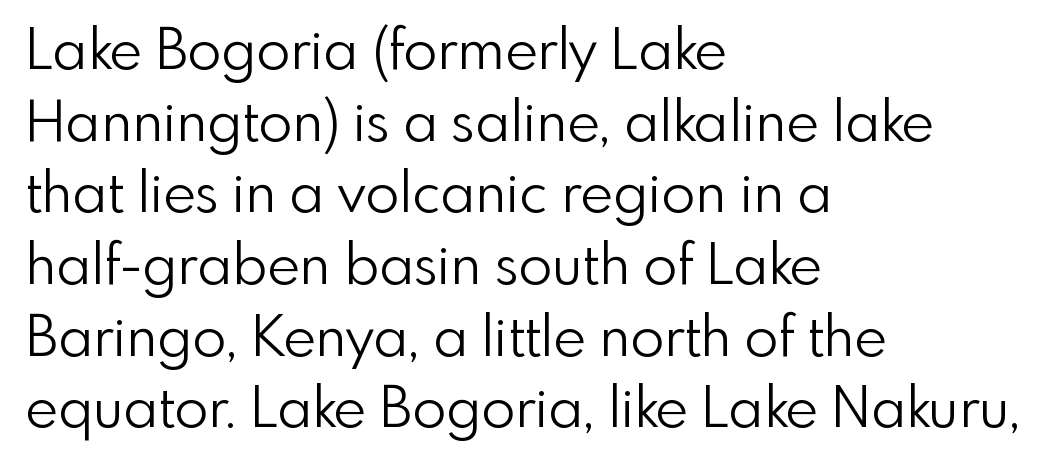
The image shows 56 px light sans-serif type, upright; set left-aligned, normal line spacing (1.28x), normal letter spacing, not underlined; low stroke contrast and a small x-height.
